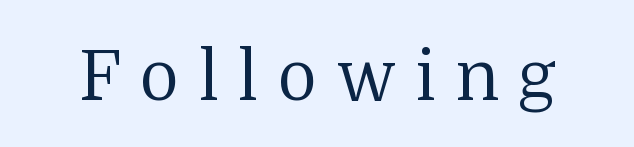
The image shows 68 px regular-weight serif type, upright; set unusually wide letter spacing (+0.28 em), not underlined; medium stroke contrast and a medium x-height.
